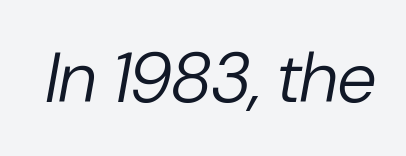
Q: Is the text bold? A: No.
Q: Is the text italic (slanted)? A: Yes, it leans right by about 10 degrees.
Q: Is the text underlined? A: No.
Q: Is the spacing between letters normal or unusually wide? A: Normal.
Q: Width (condensed, normal, or wide)? A: Normal.
Q: Stroke contrast? A: Low.
Q: x-height? A: Medium.
Q: Monospaced? A: No.
